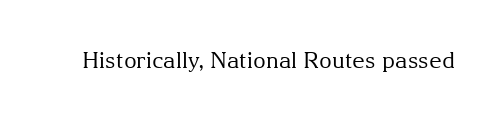
The image shows 22 px text type, upright; set normal letter spacing, not underlined.
